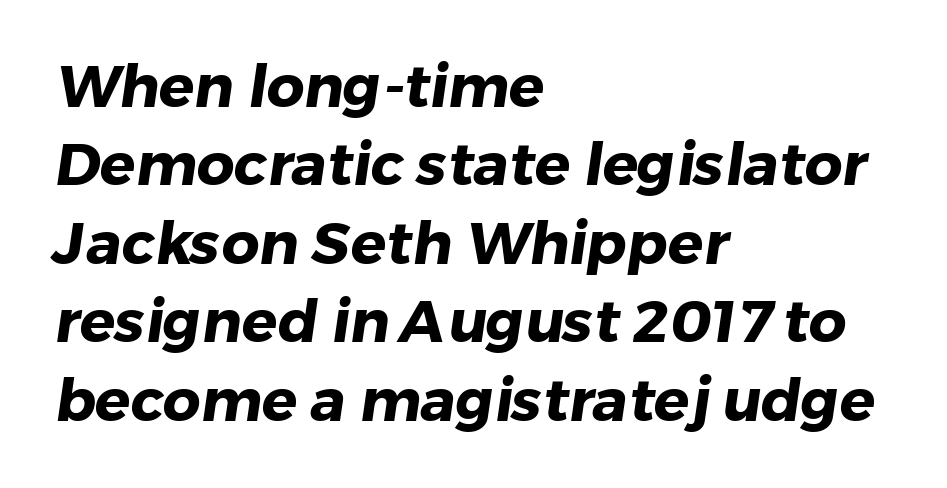
Q: Is the text bold? A: Yes.
Q: Is the typeface a serif or a sans-serif typeface? A: Sans-serif.
Q: Is the text underlined? A: No.
Q: How is the paragraph aligned? A: Left-aligned.
Q: Is the spacing between letters normal or unusually wide? A: Normal.
Q: Is the spacing between lines tight, normal or loose? A: Normal.
Q: Width (condensed, normal, or wide)? A: Normal.
Q: Stroke contrast? A: Low.
Q: x-height? A: Medium.
Q: Monospaced? A: No.
